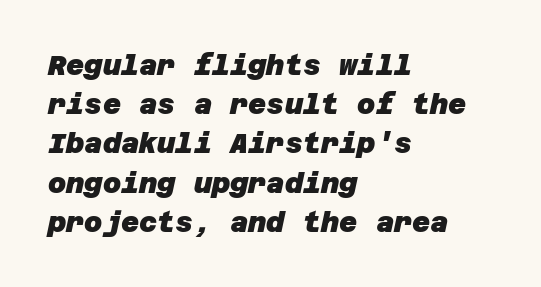
Q: Is the text bold? A: Yes.
Q: Is the typeface a serif or a sans-serif typeface? A: Sans-serif.
Q: Is the text underlined? A: No.
Q: How is the paragraph aligned? A: Left-aligned.
Q: Is the spacing between letters normal or unusually wide? A: Normal.
Q: Is the spacing between lines tight, normal or loose? A: Normal.
Q: Width (condensed, normal, or wide)? A: Normal.
Q: Stroke contrast? A: Low.
Q: x-height? A: Large.
